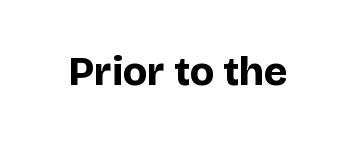
Q: Is the text bold? A: Yes.
Q: Is the text italic (slanted)? A: No, it is upright.
Q: Is the typeface a serif or a sans-serif typeface? A: Sans-serif.
Q: Is the text underlined? A: No.
Q: Is the spacing between letters normal or unusually wide? A: Normal.
Q: Width (condensed, normal, or wide)? A: Normal.
Q: Stroke contrast? A: Low.
Q: x-height? A: Large.
Q: Monospaced? A: No.
